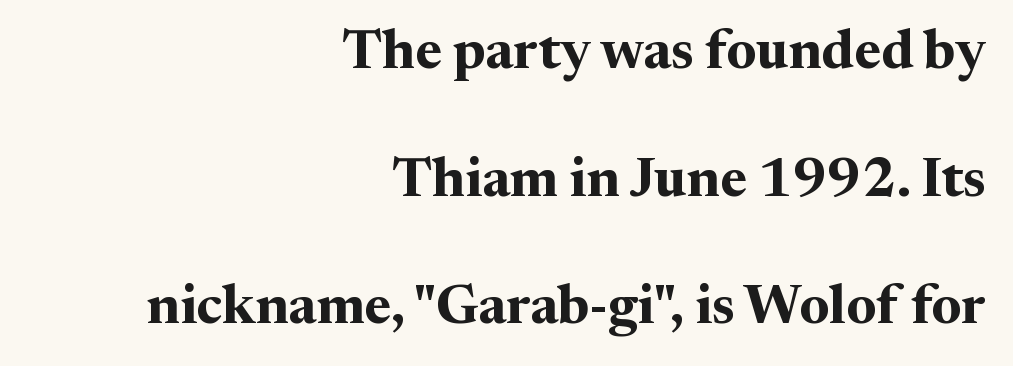
Every letter is thick-stroked: bold, no question. Between one letter and the next there's only the usual sliver of space. You can tell it's not italic because the verticals are truly vertical. This sample is right-justified, so line beginnings fall wherever the words allow. A great deal of white space separates one row of letters from the next. Varying glyph widths throughout — classic text-font behaviour.
